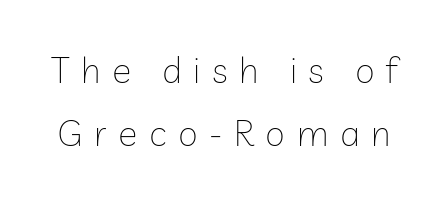
The image shows 36 px thin sans-serif type, upright; set line spacing 1.76x, unusually wide letter spacing (+0.32 em), not underlined; low stroke contrast and a medium x-height.
